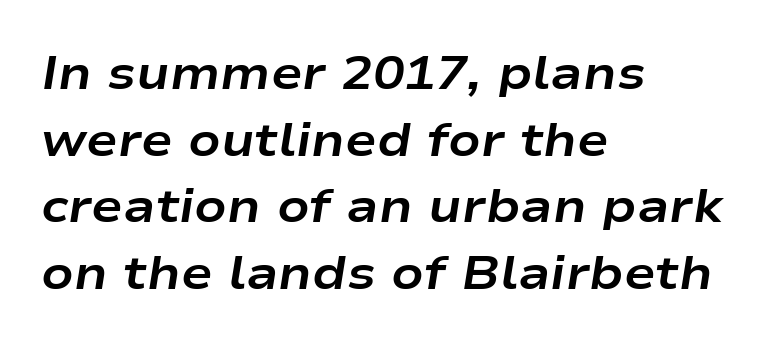
Words float on clear page, feet unadorned. Typeset ragged right — the left edge is the straight one. Do the characters align in a grid? No, the font is proportional. The lettering tilts uniformly, giving the passage an italic look.
